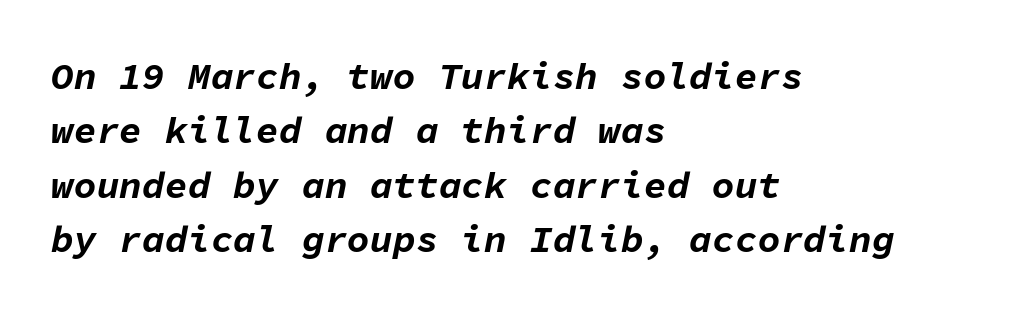
{"italic": "yes", "lean": "right", "slant_degrees": 11, "bold": "yes", "weight": "bold", "width": "normal", "stroke_contrast": "low", "x_height": "medium", "monospaced": "yes", "underline": "no", "align": "left", "line_spacing": "normal", "line_spacing_ratio": 1.43, "letter_spacing": "normal", "letter_spacing_em": 0.0, "glyph_px": 38}
